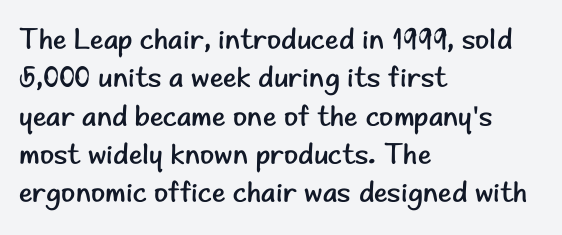
The image shows 29 px regular-weight sans-serif type, upright; set left-aligned, normal line spacing (1.32x), normal letter spacing, not underlined; low stroke contrast and a small x-height.
